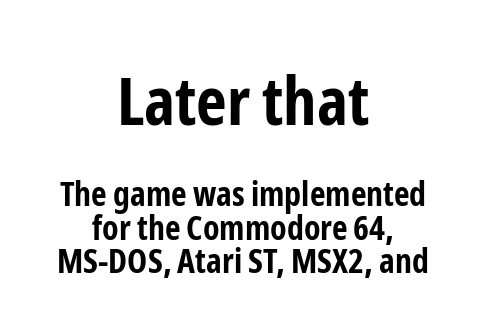
Decoration check: the copy has no underline. If you drew a line through each stem, it would be perfectly vertical. The block of text is dense from top to bottom, with scant space between rows. Character size in the leading block exceeds that of the trailing block. Regarding serifs, this sample does without them. Each word holds together tightly as a unit, with standard inter-letter gaps.
